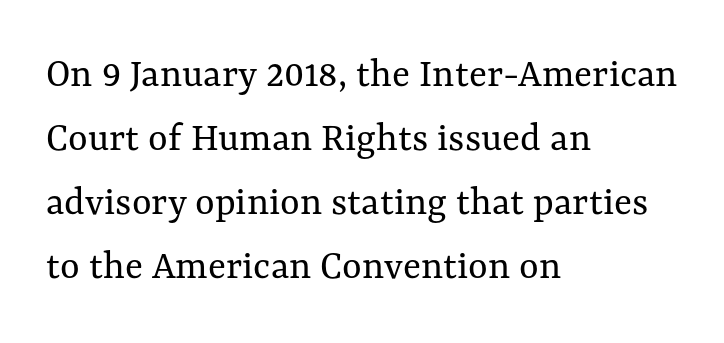
Standard letterfit; no display-style spreading of the glyphs. A student would call this left alignment; a typographer would say flush left, rag right. The string is rendered with underlining switched off. Each letter keeps its own natural width here, so spacing adapts to shape.
